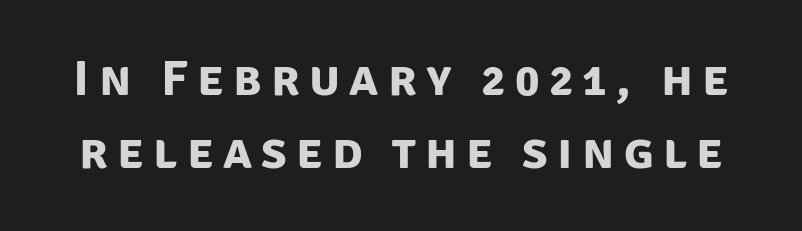
{"serif": "no", "bold": "yes", "weight": "bold", "width": "normal", "stroke_contrast": "low", "x_height": "large", "monospaced": "no", "underline": "no", "line_spacing": "normal", "line_spacing_ratio": 1.44, "glyph_px": 51}
